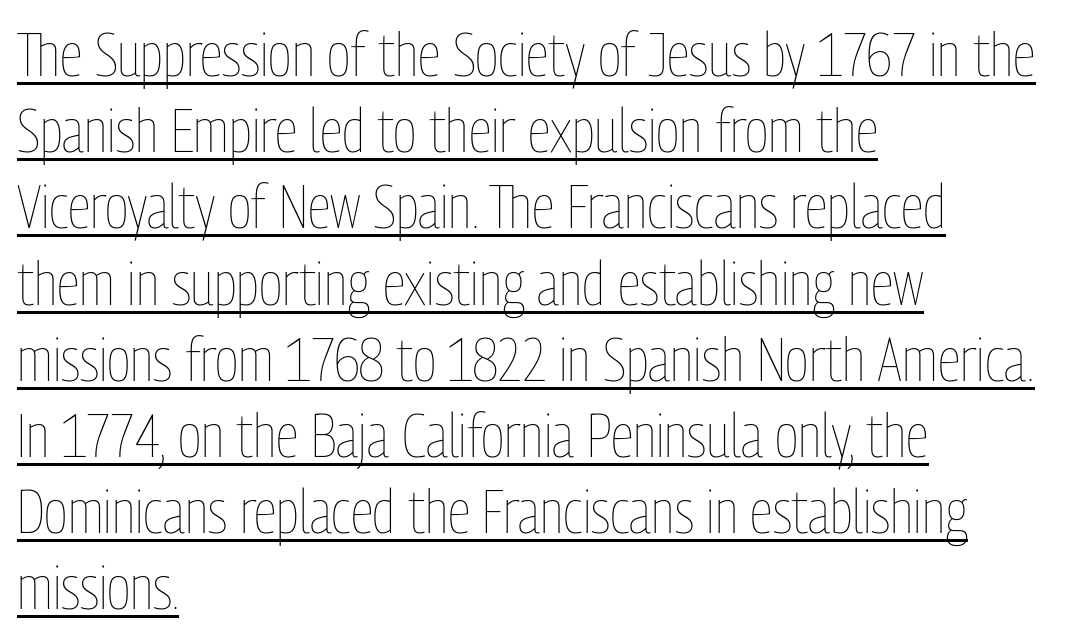
The image shows 60 px thin, condensed type, upright; set left-aligned, normal line spacing (1.27x), normal letter spacing, underlined; low stroke contrast and a medium x-height.
